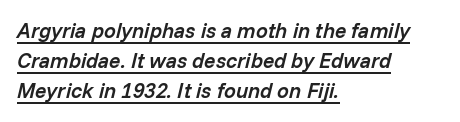
The image shows 21 px text type, italic (leaning right); set left-aligned, normal line spacing (1.43x), normal letter spacing, underlined.
